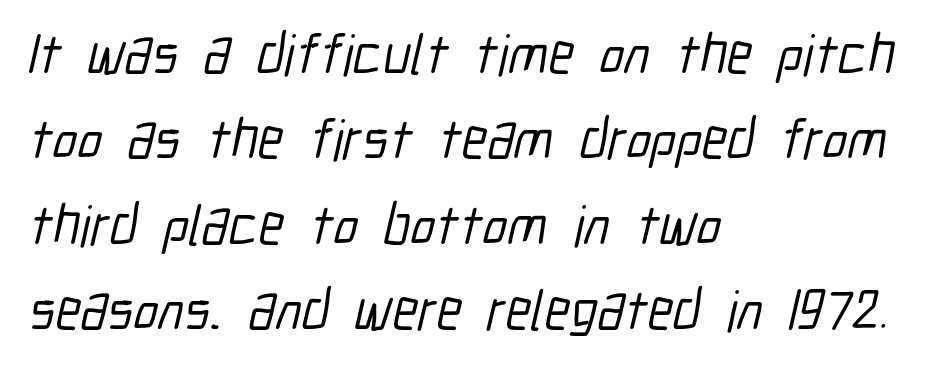
Q: Is the typeface a serif or a sans-serif typeface? A: Sans-serif.
Q: Is the text underlined? A: No.
Q: How is the paragraph aligned? A: Left-aligned.
Q: Is the spacing between letters normal or unusually wide? A: Normal.
Q: Is the spacing between lines tight, normal or loose? A: Normal.
Q: Width (condensed, normal, or wide)? A: Condensed.
Q: Stroke contrast? A: Low.
Q: x-height? A: Medium.
Q: Monospaced? A: No.
